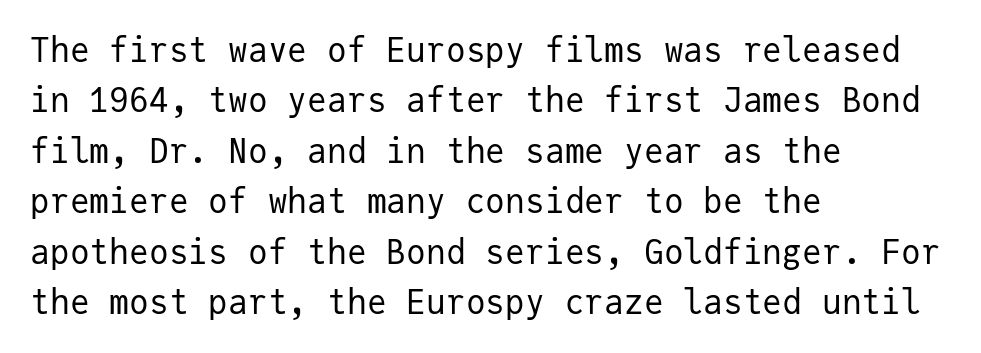
{"serif": "no", "italic": "no", "bold": "no", "weight": "regular", "width": "normal", "stroke_contrast": "low", "x_height": "medium", "monospaced": "yes", "underline": "no", "align": "left", "line_spacing": "normal", "line_spacing_ratio": 1.53, "letter_spacing": "normal", "letter_spacing_em": 0.0, "glyph_px": 33}
